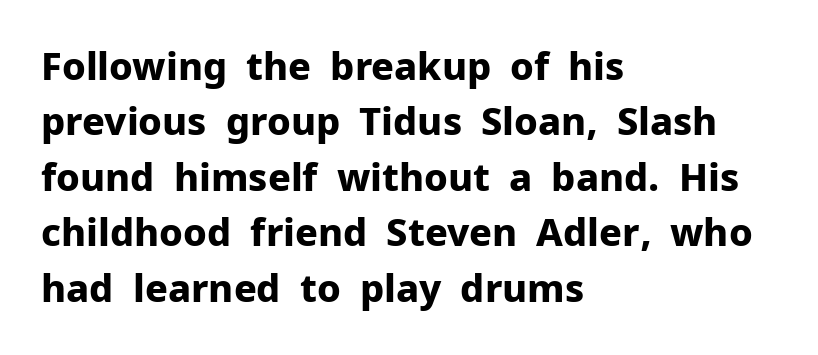
{"serif": "no", "italic": "no", "bold": "yes", "weight": "bold", "width": "normal", "stroke_contrast": "low", "x_height": "medium", "monospaced": "no", "underline": "no", "align": "left", "line_spacing": "normal", "line_spacing_ratio": 1.46, "letter_spacing": "normal", "letter_spacing_em": 0.0, "glyph_px": 38}
